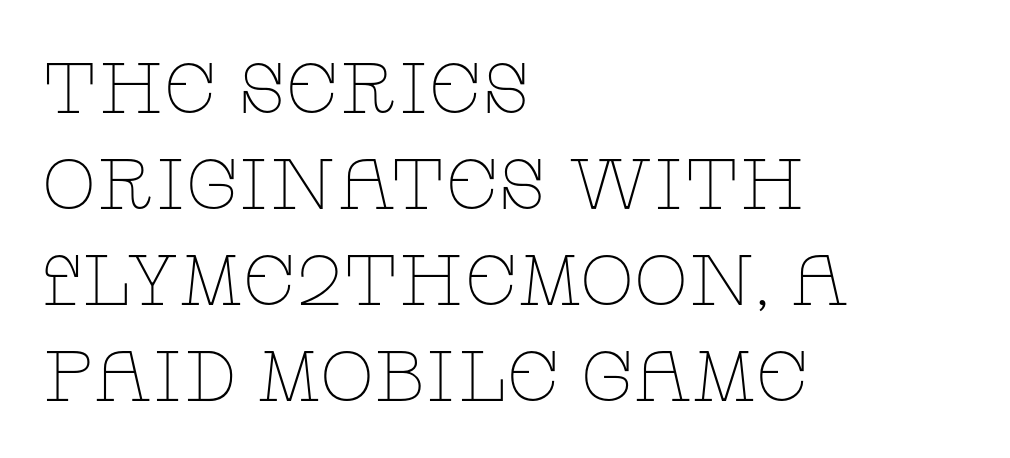
This sample keeps an unexceptional amount of space between lines. No extra ink here — the face is not bold. The rendering anchors every line to the left-hand side. The string is rendered with underlining switched off. Tracking value appears to be zero — textbook default spacing. The passage shown is typed in a proportional face where columns would drift.
